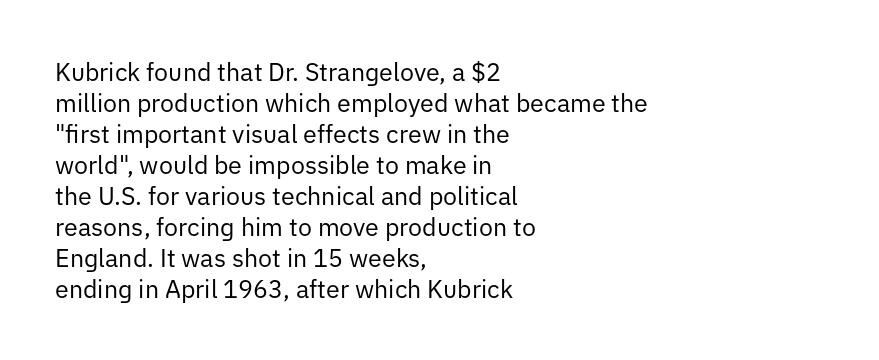
The image shows 25 px text type, upright; set left-aligned, line spacing 1.24x, normal letter spacing, not underlined.
